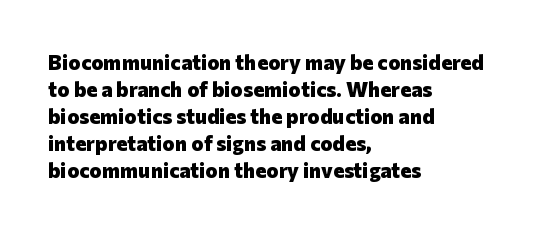
The image shows 21 px bold type, upright; set left-aligned, normal line spacing (1.28x), normal letter spacing, not underlined.
